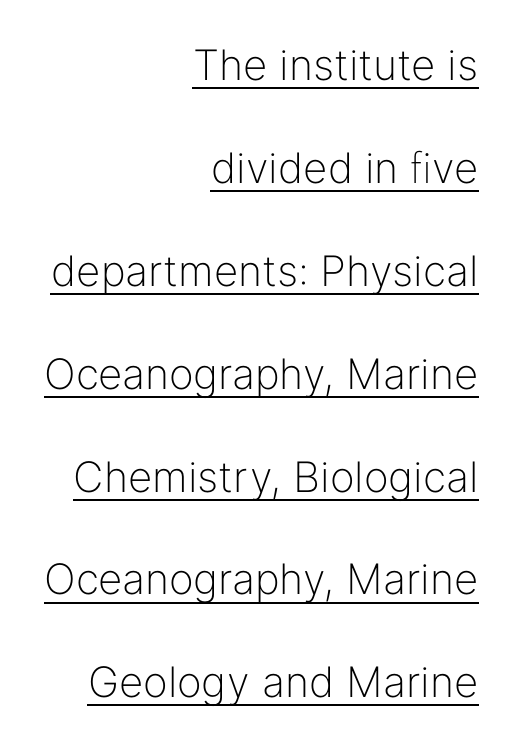
The image shows 42 px light sans-serif type, upright; set right-aligned, loose line spacing (2.45x), normal letter spacing, underlined; low stroke contrast and a medium x-height.
